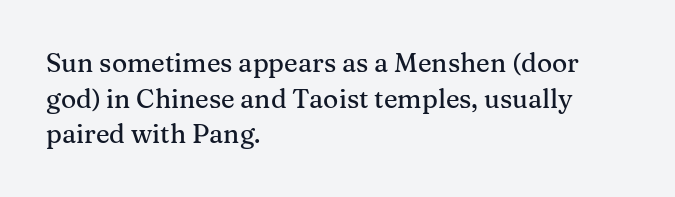
The image shows 26 px text type, upright; set left-aligned, normal line spacing (1.37x), normal letter spacing, not underlined.
